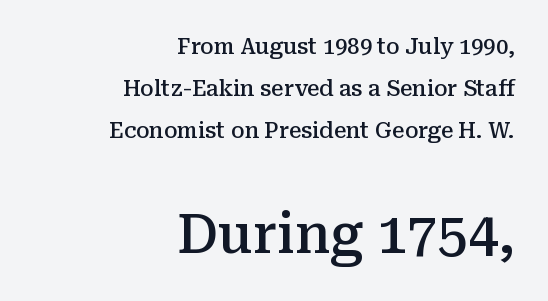
Q: Is the text bold? A: Semi-bold.
Q: Is the text italic (slanted)? A: No, it is upright.
Q: Is the typeface a serif or a sans-serif typeface? A: Serif.
Q: Is the text underlined? A: No.
Q: How is the paragraph aligned? A: Right-aligned.
Q: Is the spacing between letters normal or unusually wide? A: Normal.
Q: Is the spacing between lines tight, normal or loose? A: Loose.
Q: Which block of text is set in a larger size, the first (top) or the second (bottom)? A: The second (bottom) one.
Q: Width (condensed, normal, or wide)? A: Normal.
Q: Stroke contrast? A: Medium.
Q: x-height? A: Medium.
Q: Monospaced? A: No.
